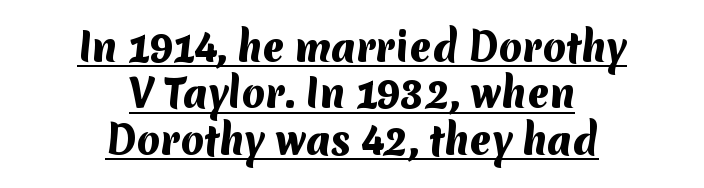
You could call the tracking neutral — neither tight nor loose. Varying glyph widths throughout — classic text-font behaviour. The rendering uses the underline text-decoration. A dark, heavy texture on the line: the type is bold.
